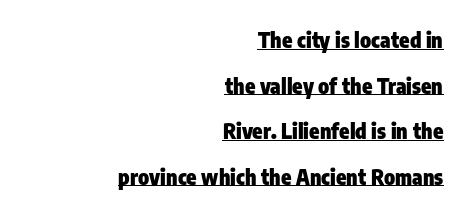
Q: Is the text bold? A: Yes.
Q: Is the text italic (slanted)? A: No, it is upright.
Q: Is the text underlined? A: Yes.
Q: How is the paragraph aligned? A: Right-aligned.
Q: Is the spacing between letters normal or unusually wide? A: Normal.
Q: Is the spacing between lines tight, normal or loose? A: Loose.
